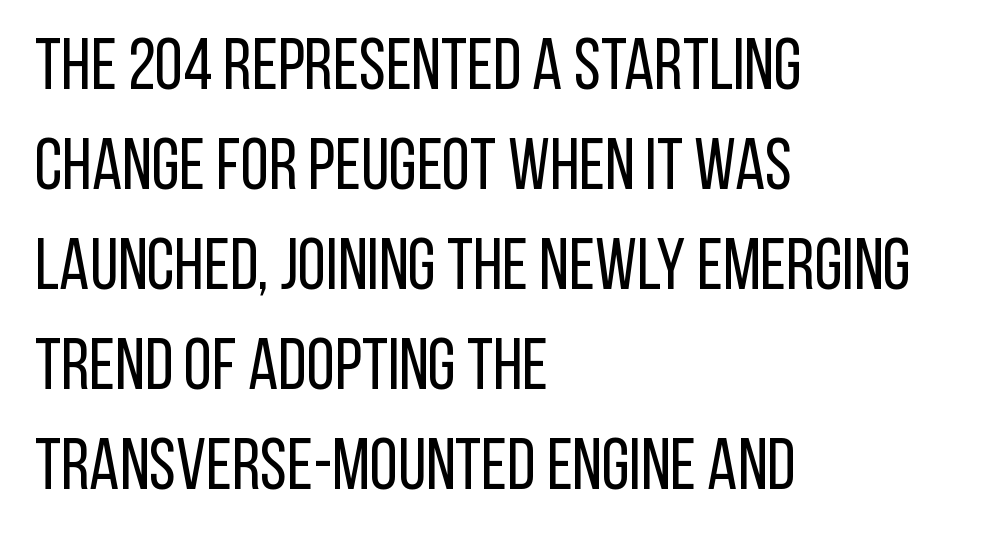
{"serif": "no", "italic": "no", "bold": "no", "weight": "regular", "width": "condensed", "stroke_contrast": "low", "x_height": "large", "monospaced": "no", "underline": "no", "align": "left", "line_spacing": "normal", "line_spacing_ratio": 1.39, "letter_spacing": "normal", "letter_spacing_em": 0.0, "glyph_px": 72}
